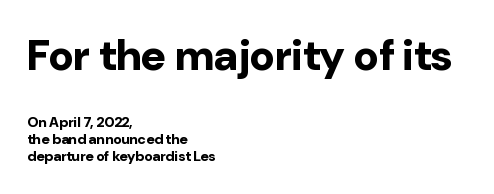
Q: Is the text bold? A: Yes.
Q: Is the text italic (slanted)? A: No, it is upright.
Q: Is the typeface a serif or a sans-serif typeface? A: Sans-serif.
Q: Is the text underlined? A: No.
Q: How is the paragraph aligned? A: Left-aligned.
Q: Is the spacing between letters normal or unusually wide? A: Normal.
Q: Which block of text is set in a larger size, the first (top) or the second (bottom)? A: The first (top) one.
Q: Width (condensed, normal, or wide)? A: Normal.
Q: Stroke contrast? A: Low.
Q: x-height? A: Medium.
Q: Monospaced? A: No.
